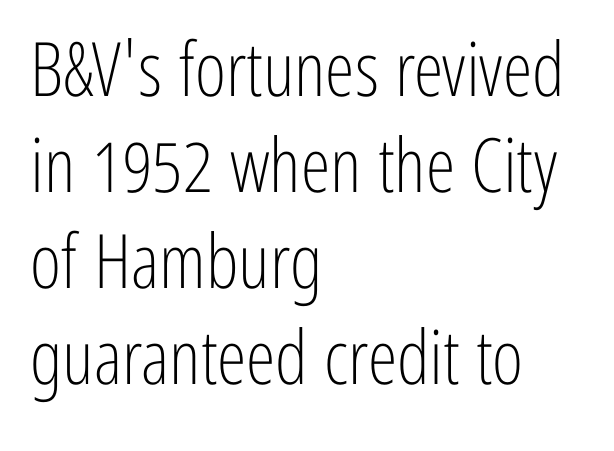
Q: Is the text bold? A: No.
Q: Is the text italic (slanted)? A: No, it is upright.
Q: Is the typeface a serif or a sans-serif typeface? A: Sans-serif.
Q: Is the text underlined? A: No.
Q: How is the paragraph aligned? A: Left-aligned.
Q: Is the spacing between letters normal or unusually wide? A: Normal.
Q: Is the spacing between lines tight, normal or loose? A: Normal.
Q: Width (condensed, normal, or wide)? A: Condensed.
Q: Stroke contrast? A: Low.
Q: x-height? A: Medium.
Q: Monospaced? A: No.
